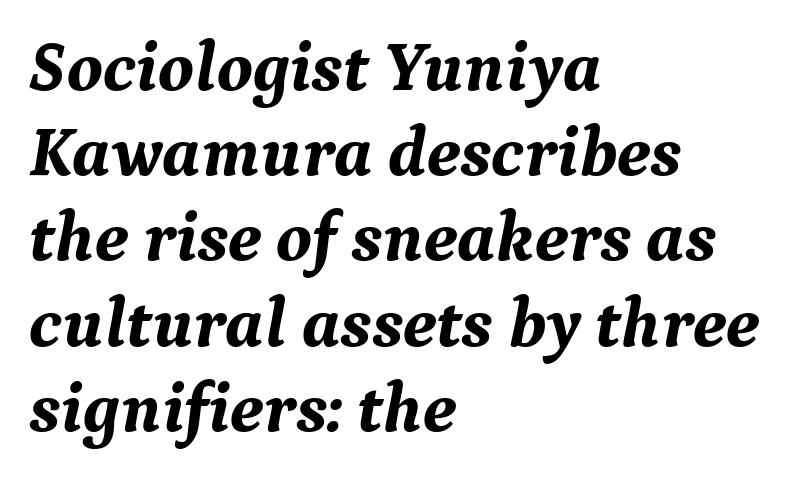
{"serif": "yes", "italic": "yes", "lean": "right", "slant_degrees": 9, "bold": "yes", "weight": "bold", "width": "normal", "stroke_contrast": "medium", "x_height": "medium", "monospaced": "no", "underline": "no", "align": "left", "line_spacing_ratio": 1.2, "letter_spacing": "normal", "letter_spacing_em": 0.0, "glyph_px": 71}
